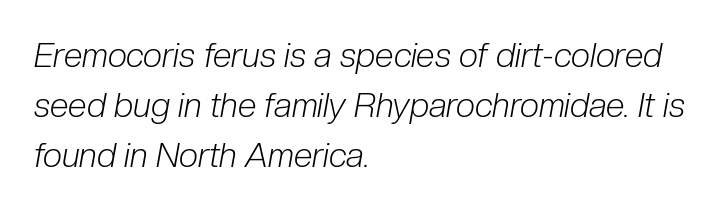
The compositor pushed each line to the left boundary. Spacing verdict: proportional, widths tailored to each character. Between one letter and the next there's only the usual sliver of space. The specimen omits any rule beneath the text block's lines. The weight tops out at a normal text grade.
